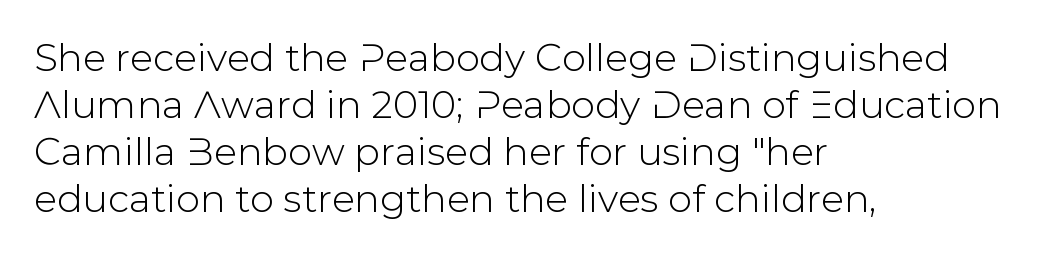
Q: Is the text italic (slanted)? A: No, it is upright.
Q: Is the typeface a serif or a sans-serif typeface? A: Sans-serif.
Q: Is the text underlined? A: No.
Q: How is the paragraph aligned? A: Left-aligned.
Q: Is the spacing between letters normal or unusually wide? A: Normal.
Q: Width (condensed, normal, or wide)? A: Normal.
Q: Stroke contrast? A: Low.
Q: x-height? A: Medium.
Q: Monospaced? A: No.
